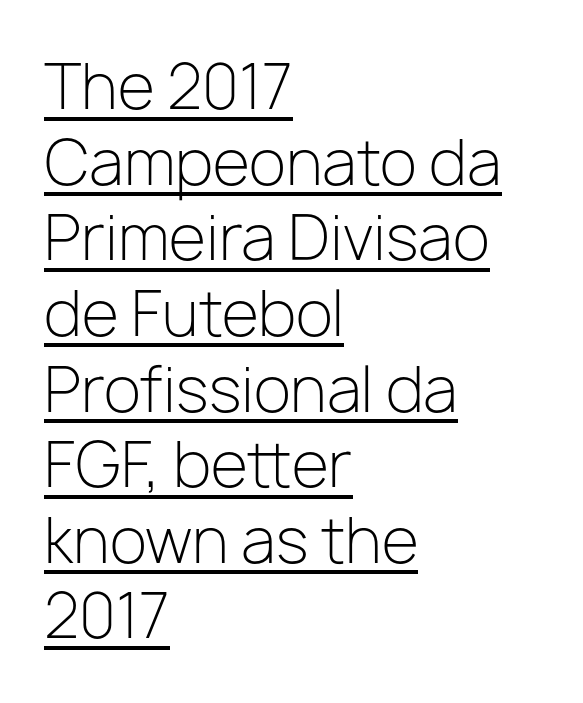
The image shows 61 px light sans-serif type, upright; set left-aligned, line spacing 1.24x, normal letter spacing, underlined; low stroke contrast and a medium x-height.
